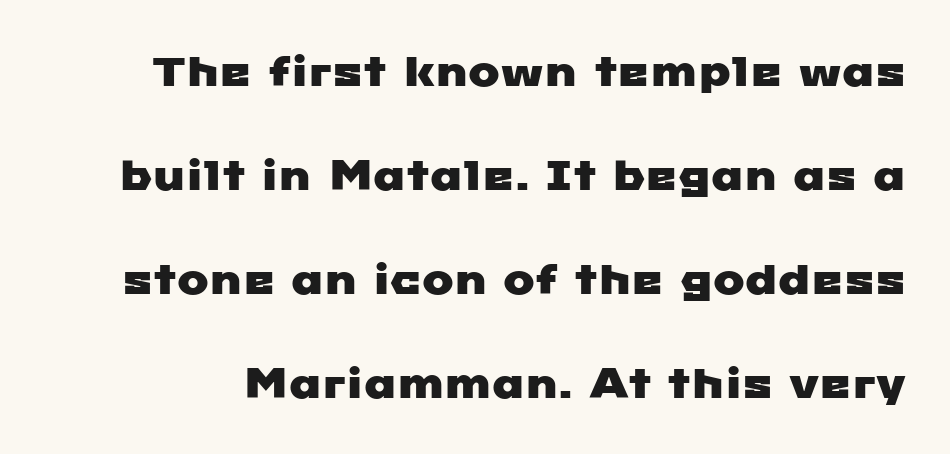
{"serif": "no", "width": "wide", "stroke_contrast": "low", "x_height": "medium", "monospaced": "no", "underline": "no", "line_spacing": "loose", "line_spacing_ratio": 2.48, "letter_spacing": "normal", "letter_spacing_em": 0.0, "glyph_px": 42}
